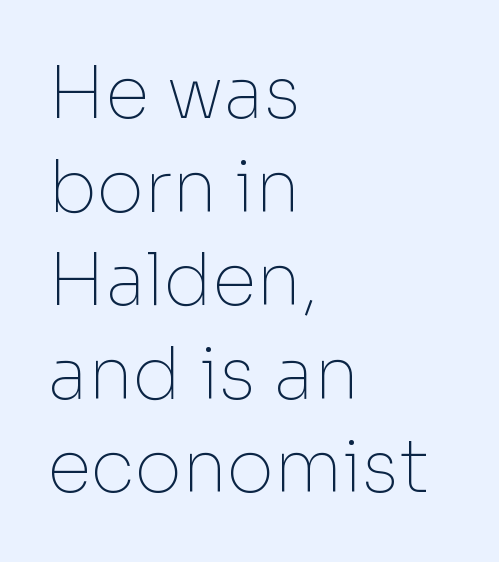
{"serif": "no", "italic": "no", "bold": "no", "weight": "thin", "width": "normal", "stroke_contrast": "low", "x_height": "medium", "monospaced": "no", "underline": "no", "align": "left", "line_spacing": "normal", "line_spacing_ratio": 1.3, "letter_spacing": "normal", "letter_spacing_em": 0.0, "glyph_px": 72}
